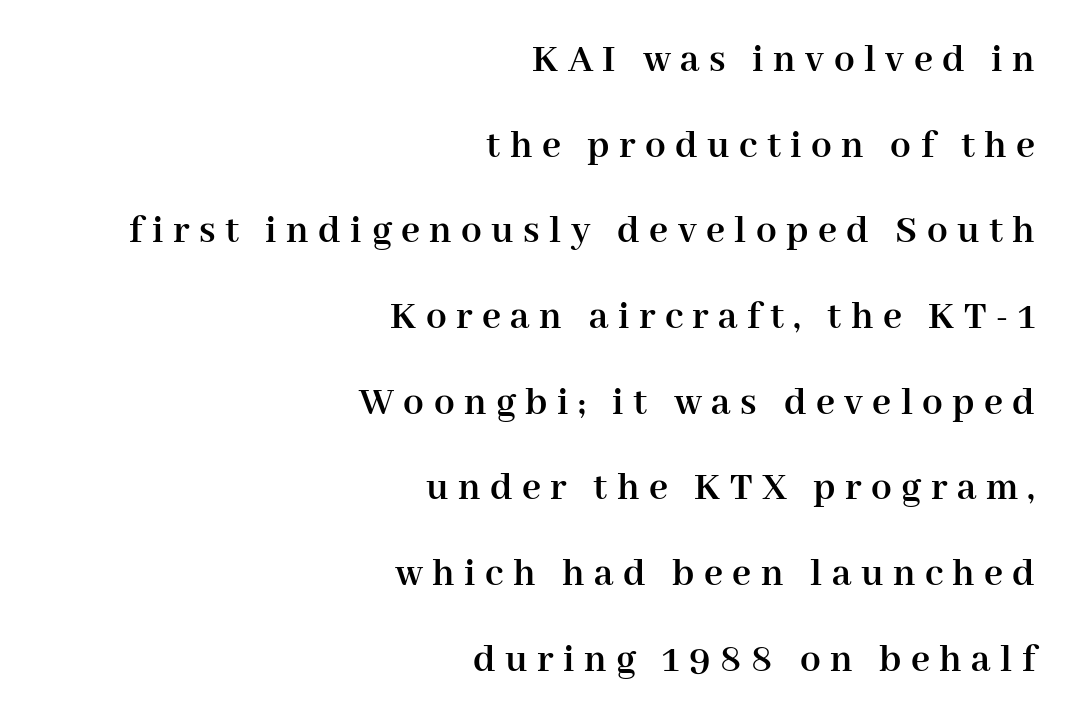
Reading down the column, the eye jumps a long way to each next line. Descenders hang freely into open space. Compared with an ordinary text face, these strokes are far heavier — a full bold. Notice how the stems are strictly vertical — no italics here. Honestly, the letter spacing is so wide it's the main thing you notice.
